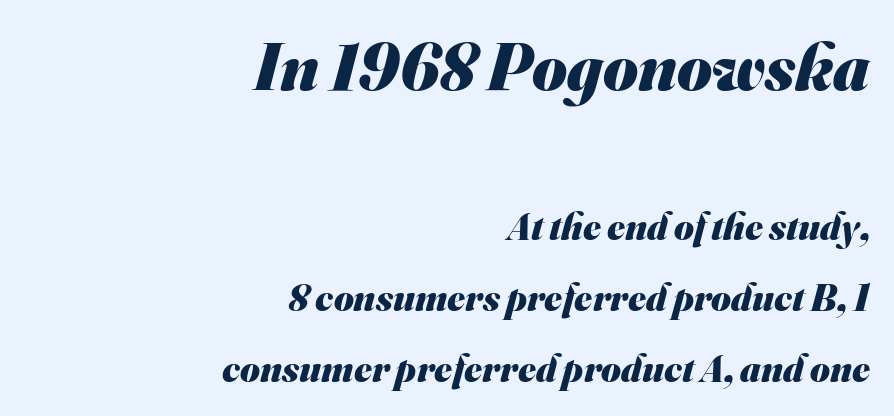
Heft: maximum for text — a bold. How are the letters spaced? Ordinarily, with no added tracking. You get the large type first, then a drop to smaller type. The strip under each line holds only bare page. The passage is arranged like a letterhead date or caption credit — flush right. Is this a sans? Yes — the strokes have no serifs.
